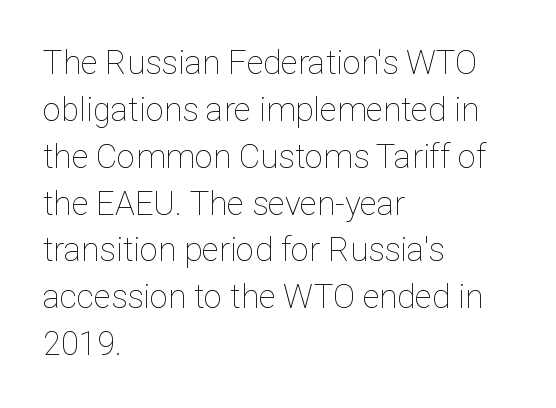
Q: Is the text bold? A: No.
Q: Is the text italic (slanted)? A: No, it is upright.
Q: Is the text underlined? A: No.
Q: How is the paragraph aligned? A: Left-aligned.
Q: Is the spacing between letters normal or unusually wide? A: Normal.
Q: Is the spacing between lines tight, normal or loose? A: Normal.
Q: Width (condensed, normal, or wide)? A: Normal.
Q: Stroke contrast? A: Low.
Q: x-height? A: Medium.
Q: Monospaced? A: No.
